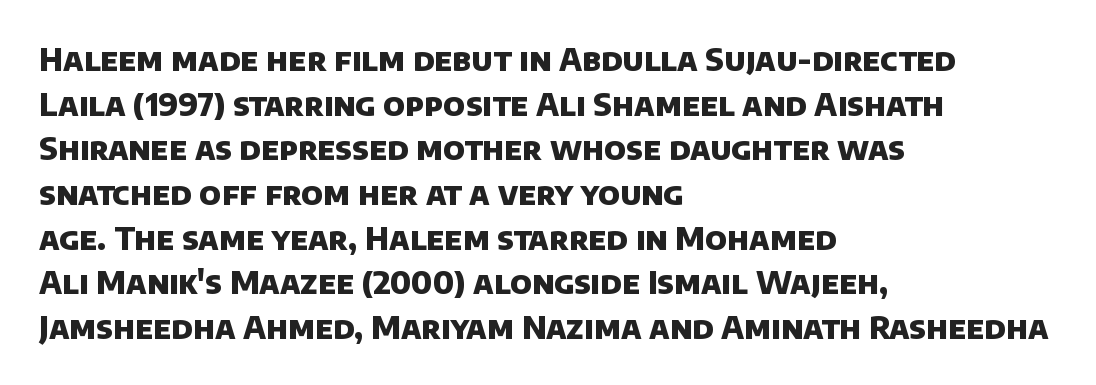
Is the letter spacing exaggerated? No — it looks like the ordinary default. Compared with a centered layout, this one pins lines to the left instead. These lines are rendered in a variable-pitch font. Summary of weight: heavy, a full bold.
